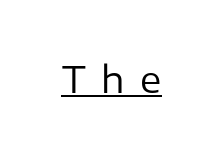
Every stem runs plumb, perpendicular to the baseline. You can see a thin bar hugging the bottom of the glyphs. The passage shown is not bold in any degree. These lines are rendered in a variable-pitch font. Characters follow at a spacing far wider than the type designer built in. Letterform terminals end flat and unadorned throughout the passage.
